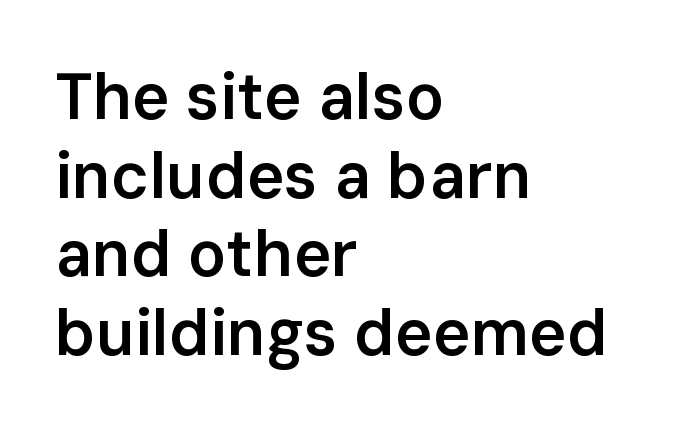
The image shows 64 px semibold sans-serif type, upright; set left-aligned, line spacing 1.23x, normal letter spacing, not underlined; low stroke contrast and a medium x-height.
